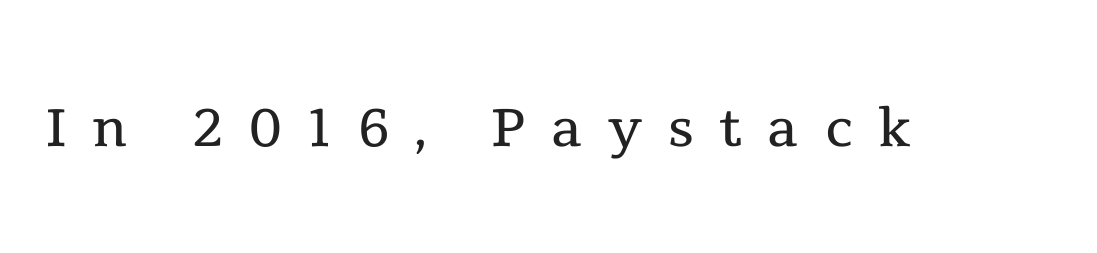
The image shows 75 px regular-weight serif type, upright; set unusually wide letter spacing (+0.34 em), not underlined; a medium x-height.
